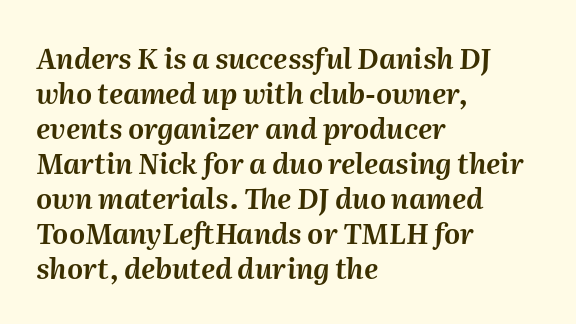
{"italic": "yes", "lean": "right", "slant_degrees": 2, "width": "normal", "stroke_contrast": "medium", "x_height": "medium", "monospaced": "no", "underline": "no", "align": "left", "line_spacing": "normal", "line_spacing_ratio": 1.25, "letter_spacing": "normal", "letter_spacing_em": 0.0, "glyph_px": 28}
